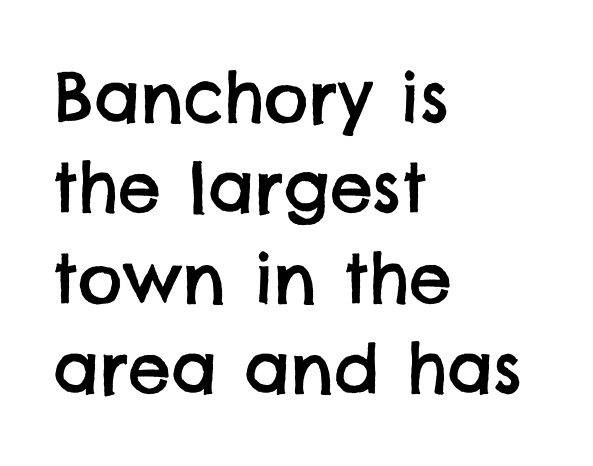
Q: Is the typeface a serif or a sans-serif typeface? A: Sans-serif.
Q: Is the text underlined? A: No.
Q: How is the paragraph aligned? A: Left-aligned.
Q: Is the spacing between letters normal or unusually wide? A: Normal.
Q: Is the spacing between lines tight, normal or loose? A: Normal.
Q: Width (condensed, normal, or wide)? A: Normal.
Q: Stroke contrast? A: Low.
Q: x-height? A: Large.
Q: Monospaced? A: No.
